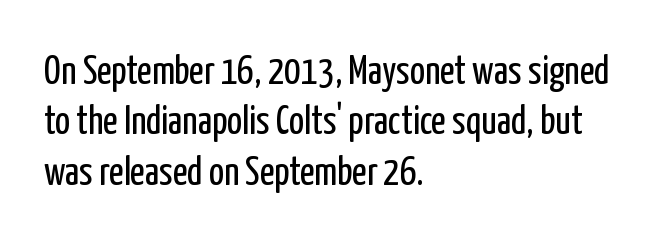
{"serif": "no", "italic": "no", "bold": "no", "weight": "regular", "width": "condensed", "stroke_contrast": "low", "x_height": "medium", "monospaced": "no", "underline": "no", "align": "left", "line_spacing": "normal", "line_spacing_ratio": 1.26, "letter_spacing": "normal", "letter_spacing_em": 0.0, "glyph_px": 40}
